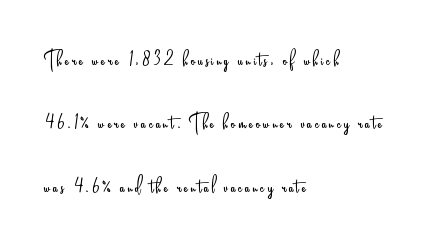
Reading down the column, the eye jumps a long way to each next line. The paragraph has a hard left edge and a soft right edge. A bare baseline throughout the passage. Compared with a typical body face, this is equally light or lighter still.
